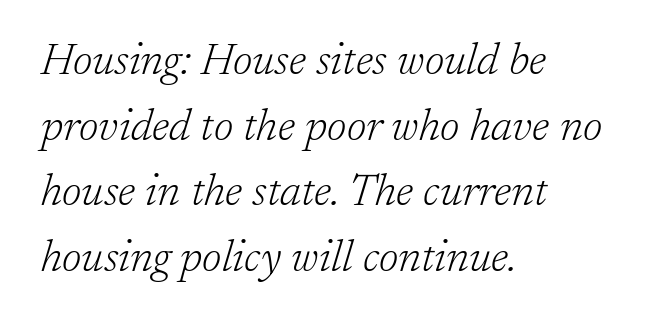
Q: Is the text bold? A: No.
Q: Is the text italic (slanted)? A: Yes, it leans right by about 17 degrees.
Q: Is the typeface a serif or a sans-serif typeface? A: Serif.
Q: Is the text underlined? A: No.
Q: How is the paragraph aligned? A: Left-aligned.
Q: Is the spacing between letters normal or unusually wide? A: Normal.
Q: Is the spacing between lines tight, normal or loose? A: Normal.
Q: Width (condensed, normal, or wide)? A: Normal.
Q: Stroke contrast? A: Low.
Q: x-height? A: Medium.
Q: Monospaced? A: No.
